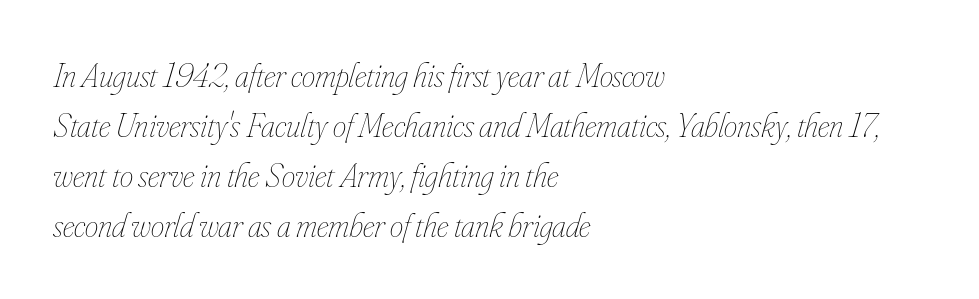
Summary of vertical rhythm: regular, with standard interline spacing. The horizontal fit of the characters is conventional and even. A bare baseline throughout the passage. The passage shown is not bold in any degree. A typesetter would mark this as italic. The paragraph has a hard left edge and a soft right edge.
